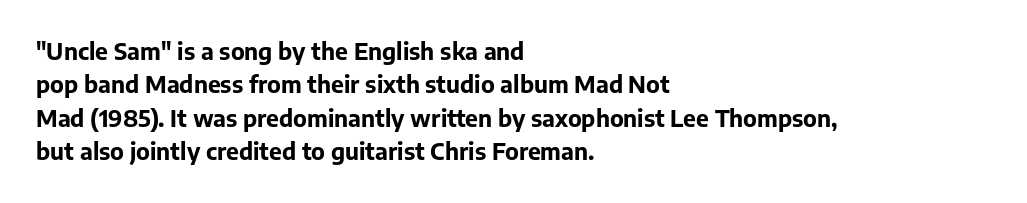
{"italic": "no", "bold": "yes", "underline": "no", "align": "left", "line_spacing": "normal", "line_spacing_ratio": 1.45, "letter_spacing": "normal", "letter_spacing_em": 0.0, "glyph_px": 23}
